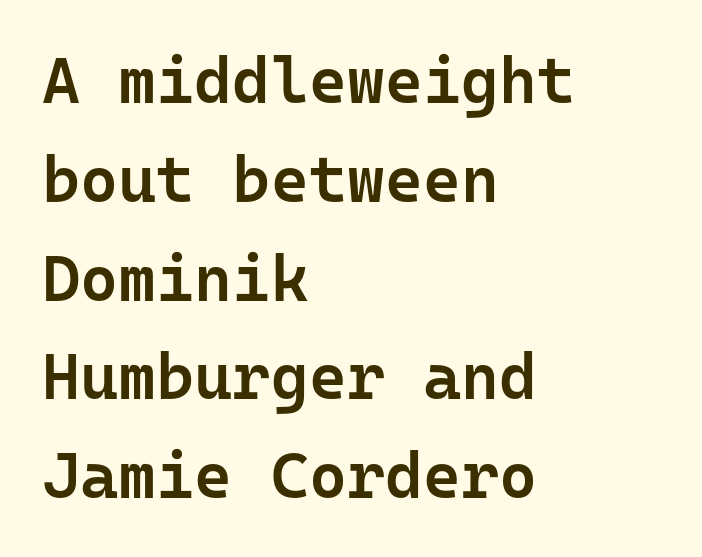
Nope, not italic — everything's standing straight. Bare-footed words on every line. Typeset ragged right — the left edge is the straight one. The face used here is a semibold: visibly heavier than regular, lighter than bold.
